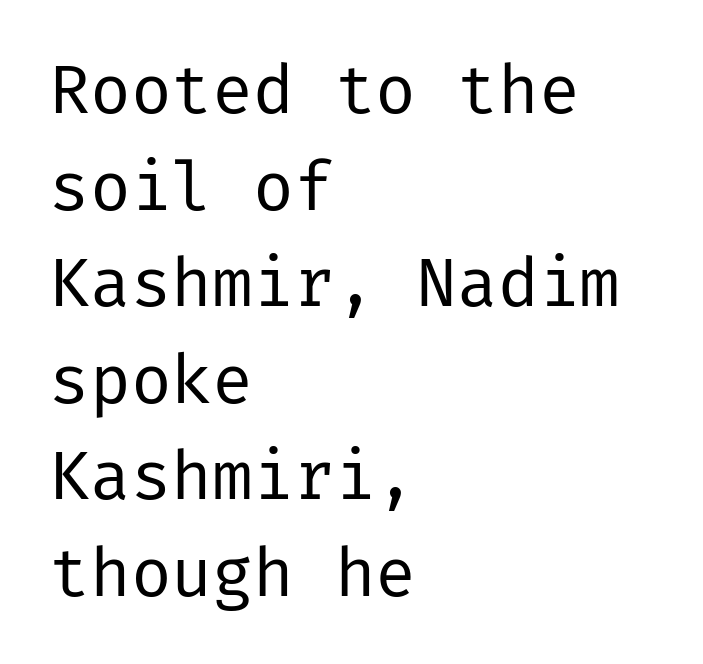
{"serif": "no", "italic": "no", "bold": "no", "weight": "regular", "width": "normal", "stroke_contrast": "low", "x_height": "medium", "underline": "no", "align": "left", "line_spacing": "normal", "line_spacing_ratio": 1.42, "letter_spacing": "normal", "letter_spacing_em": 0.0, "glyph_px": 68}
